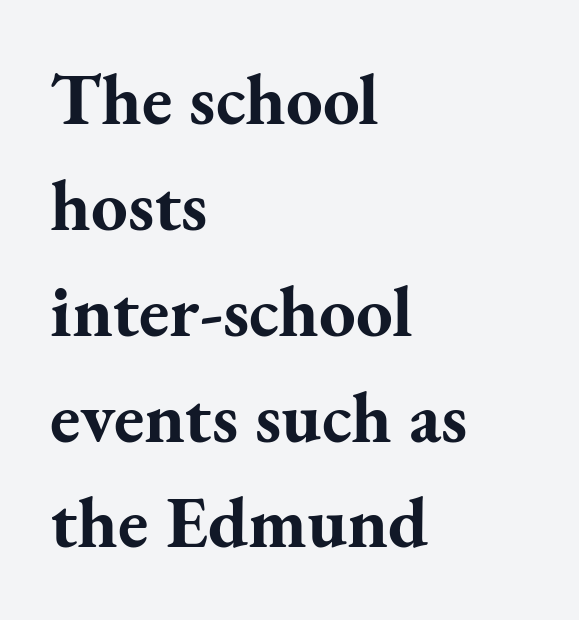
Character widths vary here, with narrow letters taking less room than wide ones. It's the straight-up-and-down kind of type. Casual observation: everything's shoved over to the left. Chunky letters — that's bold for sure. You can tell from the footed stems that serif type was used. The designer left line spacing at the default.
